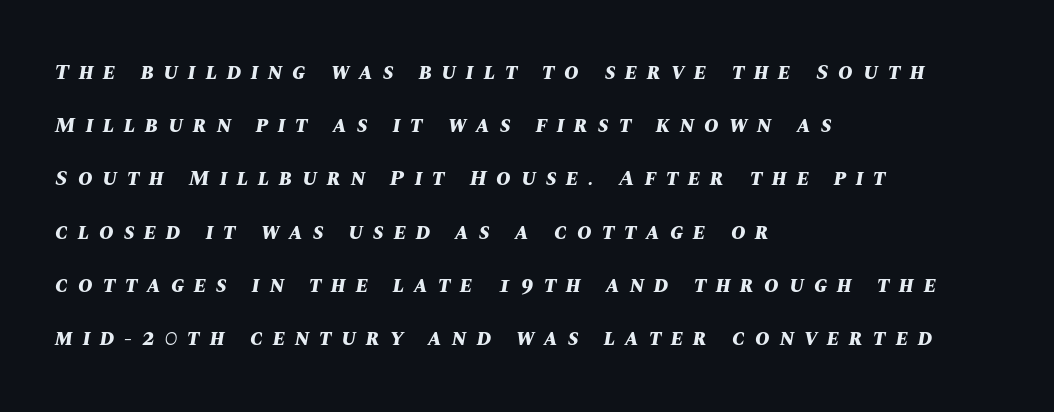
{"italic": "yes", "lean": "right", "slant_degrees": 10, "bold": "yes", "underline": "no", "align": "left", "line_spacing": "loose", "line_spacing_ratio": 2.42, "letter_spacing": "wide", "letter_spacing_em": 0.45, "glyph_px": 22}
